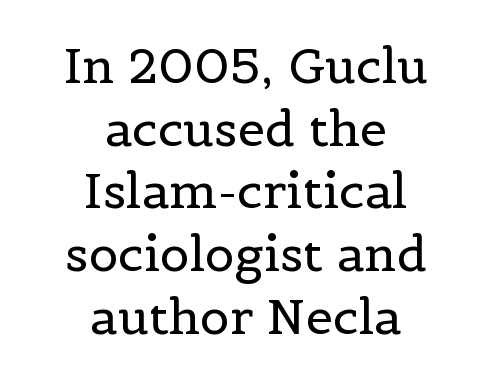
Every character sits straight up, as roman type does. Type style note: has serifs. Do the characters align in a grid? No, the font is proportional. Tracking here is standard; glyphs follow each other at the usual distance.
